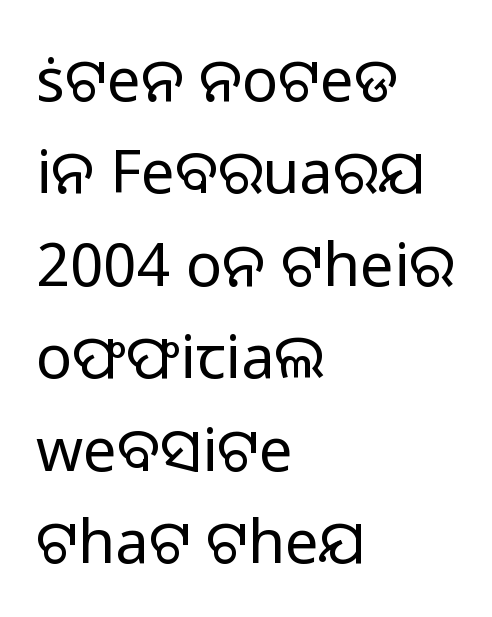
The image shows 60 px light sans-serif type, upright; set left-aligned, normal line spacing (1.54x), normal letter spacing, not underlined; low stroke contrast and a medium x-height.
